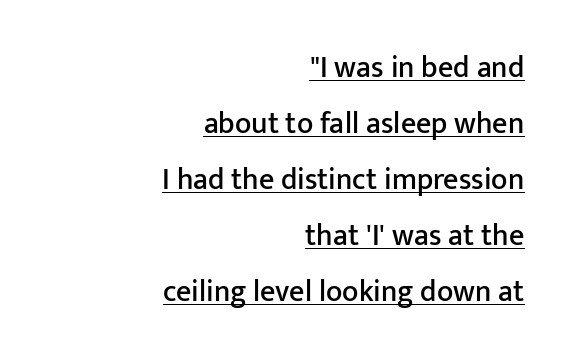
Observe the absence of serifs on each vertical stroke in this sample. Does a line run under the words? Yes, clearly. These lines were composed using upright roman letters. The gaps between neighbouring characters are ordinary and unremarkable. In CSS terms this would be text-align: right.
